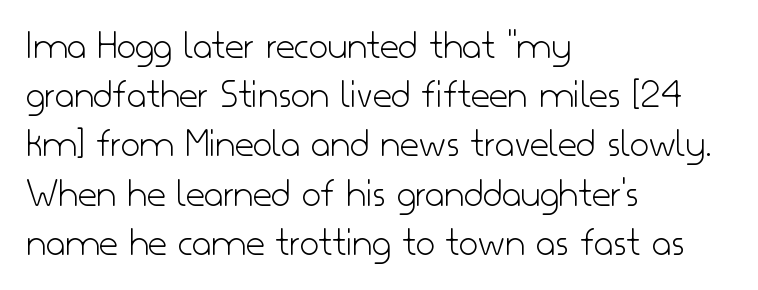
{"serif": "no", "italic": "no", "bold": "no", "weight": "light", "width": "normal", "stroke_contrast": "low", "x_height": "small", "monospaced": "no", "underline": "no", "align": "left", "line_spacing_ratio": 1.2, "letter_spacing": "normal", "letter_spacing_em": 0.0, "glyph_px": 41}
